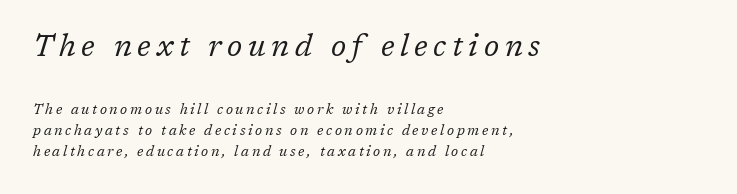
Q: Is the text bold? A: No.
Q: Is the text italic (slanted)? A: Yes, it leans right by about 17 degrees.
Q: Is the typeface a serif or a sans-serif typeface? A: Serif.
Q: Is the text underlined? A: No.
Q: How is the paragraph aligned? A: Left-aligned.
Q: Is the spacing between lines tight, normal or loose? A: Normal.
Q: Which block of text is set in a larger size, the first (top) or the second (bottom)? A: The first (top) one.
Q: Width (condensed, normal, or wide)? A: Normal.
Q: Stroke contrast? A: Low.
Q: x-height? A: Medium.
Q: Monospaced? A: No.
